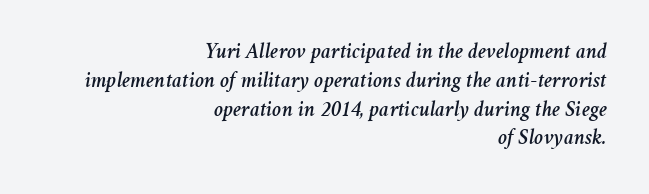
Q: Is the text italic (slanted)? A: Yes, it leans right by about 11 degrees.
Q: Is the text underlined? A: No.
Q: How is the paragraph aligned? A: Right-aligned.
Q: Is the spacing between letters normal or unusually wide? A: Normal.
Q: Is the spacing between lines tight, normal or loose? A: Normal.
